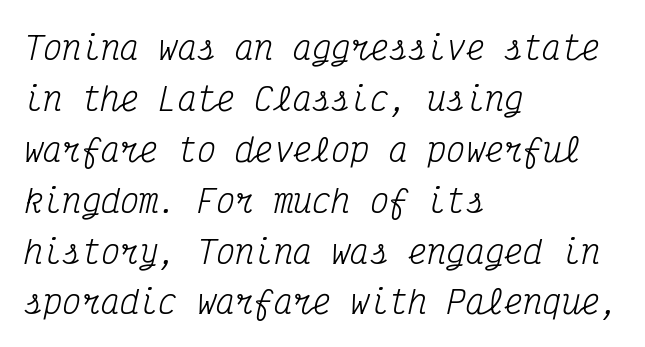
The image shows 32 px regular-weight, condensed serif type, italic (leaning right), monospaced; set left-aligned, normal line spacing (1.59x), normal letter spacing, not underlined; medium stroke contrast and a medium x-height.
